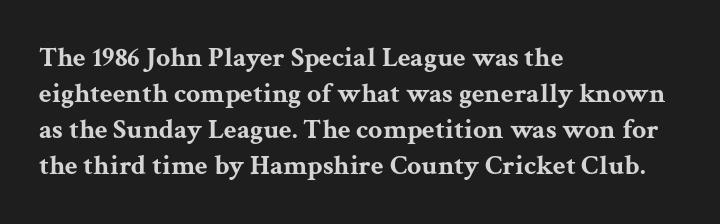
Q: Is the text bold? A: Yes.
Q: Is the text italic (slanted)? A: No, it is upright.
Q: Is the typeface a serif or a sans-serif typeface? A: Serif.
Q: Is the text underlined? A: No.
Q: How is the paragraph aligned? A: Left-aligned.
Q: Is the spacing between letters normal or unusually wide? A: Normal.
Q: Is the spacing between lines tight, normal or loose? A: Normal.
Q: Width (condensed, normal, or wide)? A: Wide.
Q: Stroke contrast? A: Medium.
Q: x-height? A: Medium.
Q: Monospaced? A: No.
